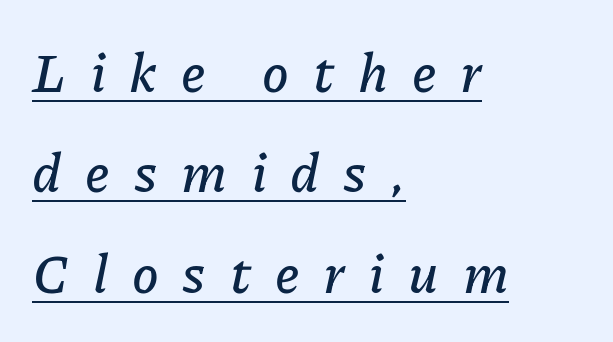
Q: Is the text italic (slanted)? A: Yes, it leans right by about 11 degrees.
Q: Is the text underlined? A: Yes.
Q: How is the paragraph aligned? A: Left-aligned.
Q: Is the spacing between letters normal or unusually wide? A: Unusually wide.
Q: Width (condensed, normal, or wide)? A: Normal.
Q: Stroke contrast? A: Low.
Q: x-height? A: Medium.
Q: Monospaced? A: No.
